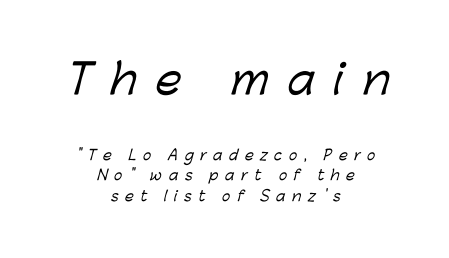
{"serif": "no", "width": "normal", "stroke_contrast": "low", "x_height": "medium", "monospaced": "no", "underline": "no", "align": "center", "line_spacing": "normal", "line_spacing_ratio": 1.46, "letter_spacing": "wide", "letter_spacing_em": 0.47, "larger_block": "first", "size_ratio": 2.93, "glyph_px": 41}
